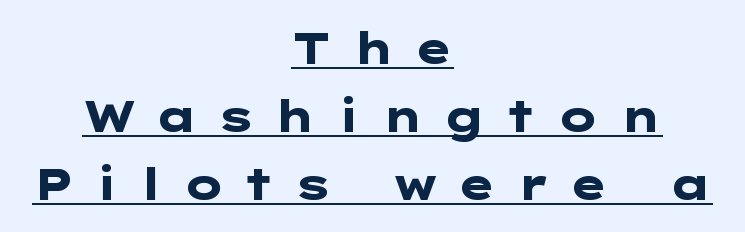
{"serif": "no", "italic": "no", "bold": "yes", "weight": "heavy", "width": "wide", "stroke_contrast": "low", "x_height": "medium", "underline": "yes", "align": "center", "line_spacing": "normal", "line_spacing_ratio": 1.58, "letter_spacing": "wide", "letter_spacing_em": 0.42, "glyph_px": 43}
